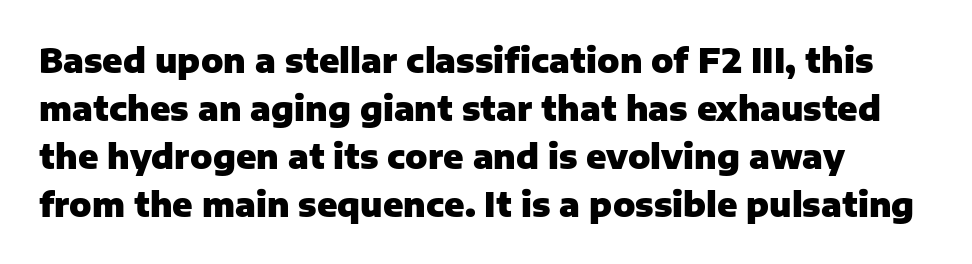
Italic? Not at all — the glyphs are vertical. These lines keep a tight, regular rhythm from letter to letter. These lines are rendered in a variable-pitch font. Beneath every word, the page is bare. Horizontal bands of white between lines are of average thickness.
